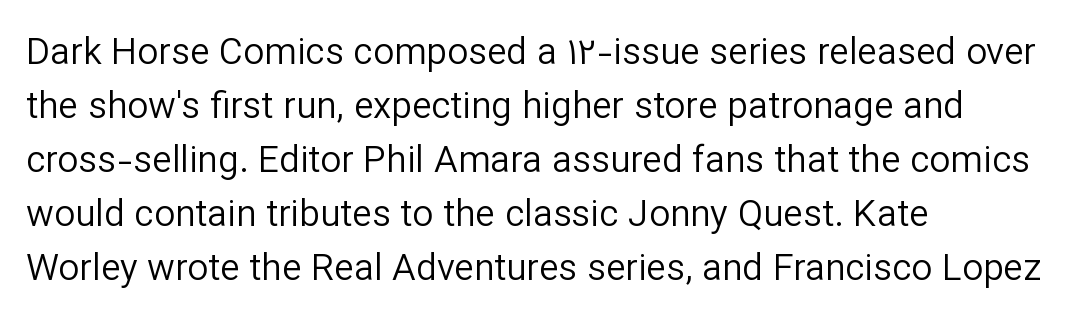
Letterform terminals end flat and unadorned throughout the passage. Caption: face not bold, strokes unweighted. Evenly set lines give the paragraph a standard silhouette. The words here are not underlined. The face used here is proportionally spaced, like ordinary book or web type.
